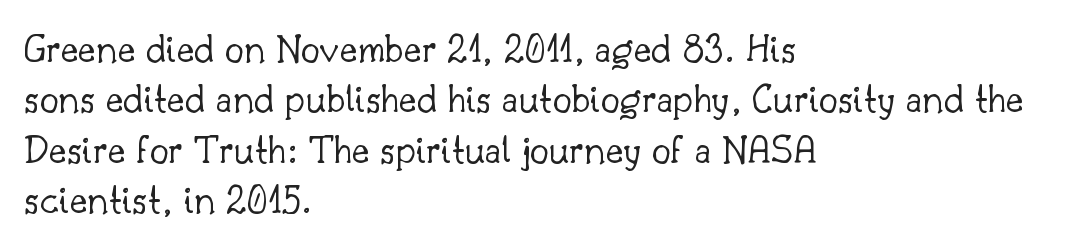
Caption: standard tracking, unaltered. Plain, unruled lines of type. No italicization has been applied; the sample stays upright. Here the designer chose a conventional face with non-uniform glyph widths. Stroke thickness stays within the range of a standard reading face or lighter.
